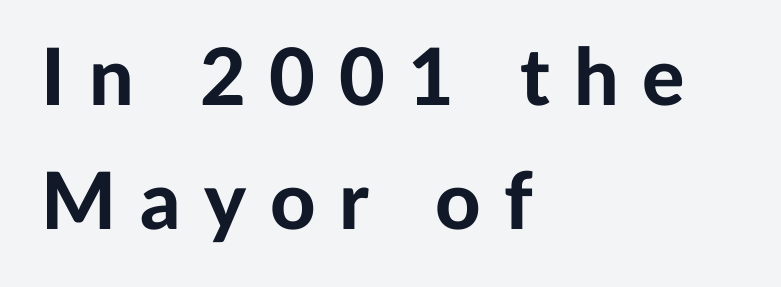
{"serif": "no", "italic": "no", "bold": "yes", "weight": "bold", "width": "normal", "stroke_contrast": "low", "x_height": "medium", "monospaced": "no", "underline": "no", "align": "left", "line_spacing": "normal", "line_spacing_ratio": 1.57, "letter_spacing": "wide", "letter_spacing_em": 0.3, "glyph_px": 79}
